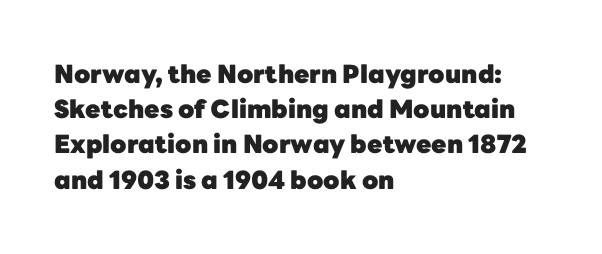
The image shows 25 px bold type, upright; set left-aligned, normal line spacing (1.41x), normal letter spacing, not underlined.
